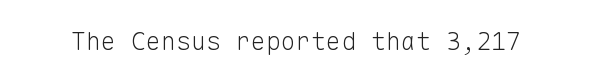
The image shows 25 px text type, upright; set normal letter spacing, not underlined.
